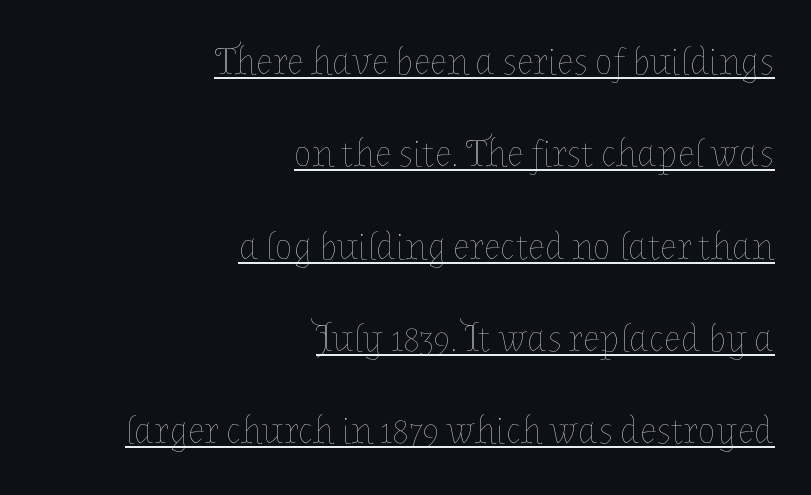
{"italic": "no", "bold": "no", "weight": "thin", "width": "normal", "stroke_contrast": "low", "x_height": "medium", "monospaced": "no", "underline": "yes", "align": "right", "line_spacing": "loose", "line_spacing_ratio": 2.43, "letter_spacing": "normal", "letter_spacing_em": 0.0, "glyph_px": 38}
